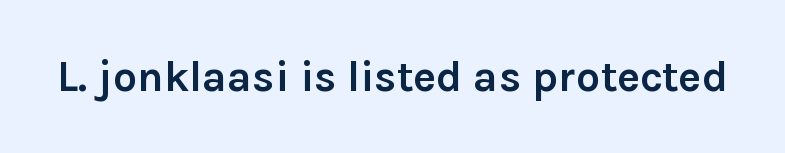
The image shows 43 px semibold sans-serif type, upright; set normal letter spacing, not underlined; a medium x-height.
